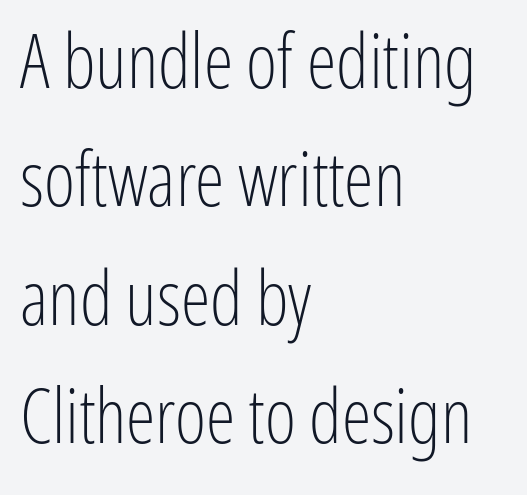
{"serif": "no", "italic": "no", "bold": "no", "weight": "light", "width": "condensed", "stroke_contrast": "low", "x_height": "medium", "monospaced": "no", "underline": "no", "align": "left", "line_spacing": "normal", "line_spacing_ratio": 1.58, "letter_spacing": "normal", "letter_spacing_em": 0.0, "glyph_px": 75}
